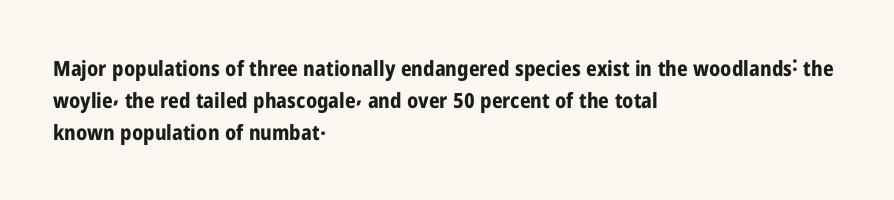
Q: Is the text bold? A: Yes.
Q: Is the text italic (slanted)? A: No, it is upright.
Q: Is the text underlined? A: No.
Q: How is the paragraph aligned? A: Left-aligned.
Q: Is the spacing between letters normal or unusually wide? A: Normal.
Q: Is the spacing between lines tight, normal or loose? A: Normal.
